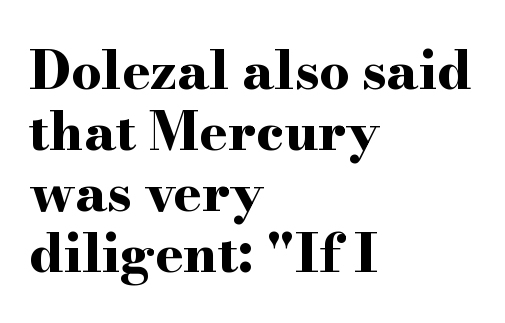
The image shows 53 px bold, wide serif type, upright; set left-aligned, tight line spacing (1.15x), normal letter spacing, not underlined; high stroke contrast and a small x-height.
